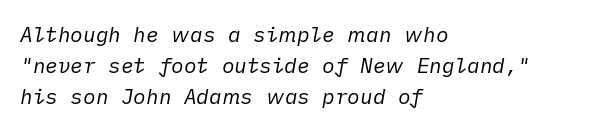
The image shows 21 px text type, italic (leaning right); set left-aligned, normal line spacing (1.48x), normal letter spacing, not underlined.
